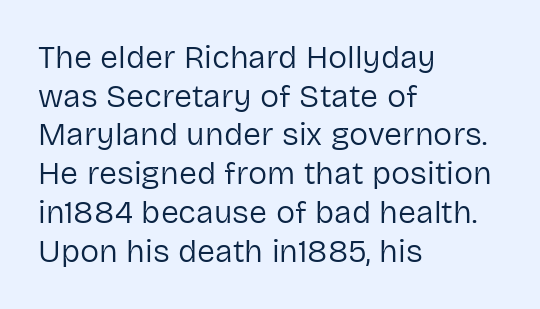
{"serif": "no", "italic": "no", "bold": "no", "weight": "regular", "width": "normal", "stroke_contrast": "low", "x_height": "medium", "monospaced": "no", "underline": "no", "align": "left", "line_spacing_ratio": 1.21, "letter_spacing": "normal", "letter_spacing_em": 0.0, "glyph_px": 32}
